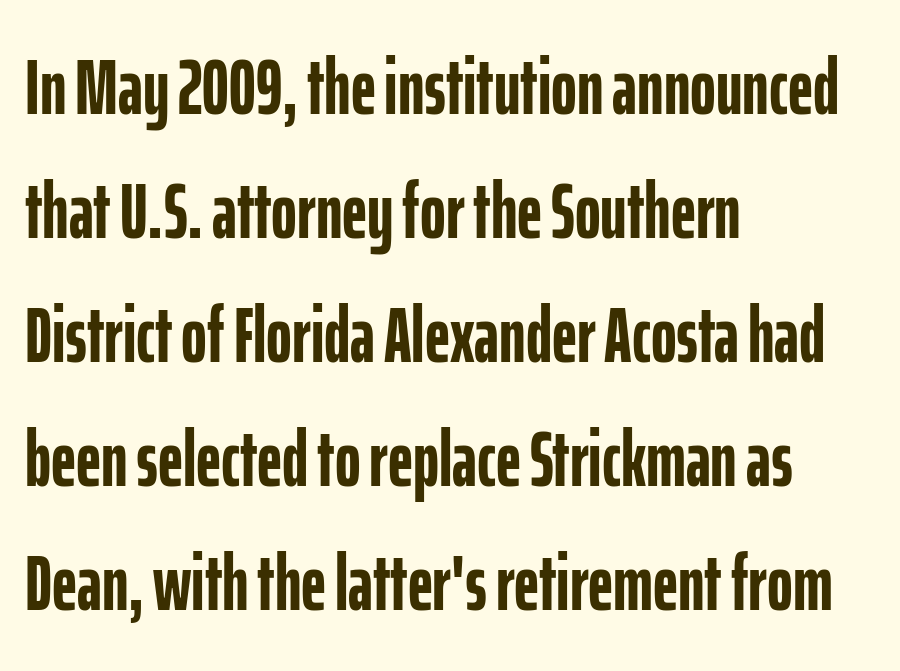
{"serif": "no", "italic": "no", "bold": "yes", "weight": "semibold", "width": "condensed", "stroke_contrast": "low", "x_height": "medium", "monospaced": "no", "underline": "no", "align": "left", "line_spacing": "normal", "line_spacing_ratio": 1.59, "letter_spacing": "normal", "letter_spacing_em": 0.0, "glyph_px": 78}
